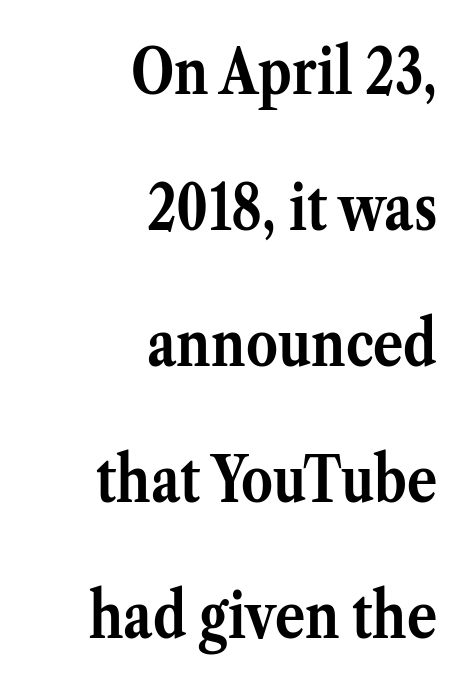
{"serif": "yes", "italic": "no", "bold": "yes", "weight": "semibold", "width": "normal", "stroke_contrast": "medium", "x_height": "medium", "monospaced": "no", "underline": "no", "align": "right", "line_spacing": "loose", "line_spacing_ratio": 2.16, "letter_spacing": "normal", "letter_spacing_em": 0.0, "glyph_px": 63}
